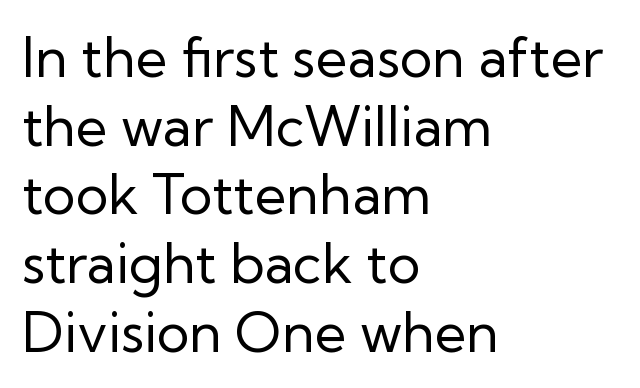
{"serif": "no", "italic": "no", "bold": "no", "weight": "regular", "width": "normal", "stroke_contrast": "low", "x_height": "medium", "monospaced": "no", "underline": "no", "align": "left", "line_spacing": "normal", "line_spacing_ratio": 1.25, "letter_spacing": "normal", "letter_spacing_em": 0.0, "glyph_px": 55}
